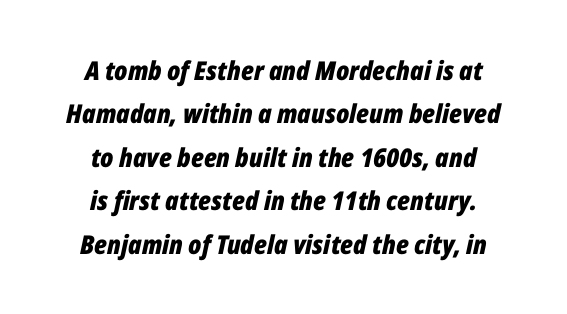
The image shows 26 px bold type, italic (leaning right); set centered, normal line spacing (1.67x), normal letter spacing, not underlined.
